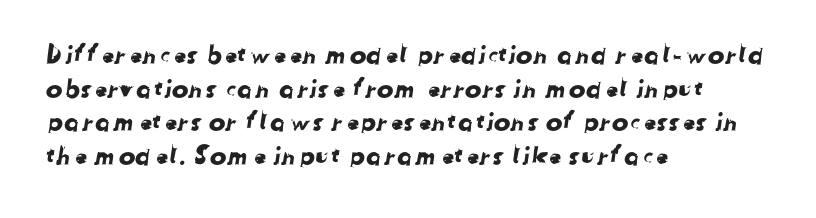
Q: Is the text underlined? A: No.
Q: How is the paragraph aligned? A: Left-aligned.
Q: Is the spacing between letters normal or unusually wide? A: Normal.
Q: Is the spacing between lines tight, normal or loose? A: Normal.
